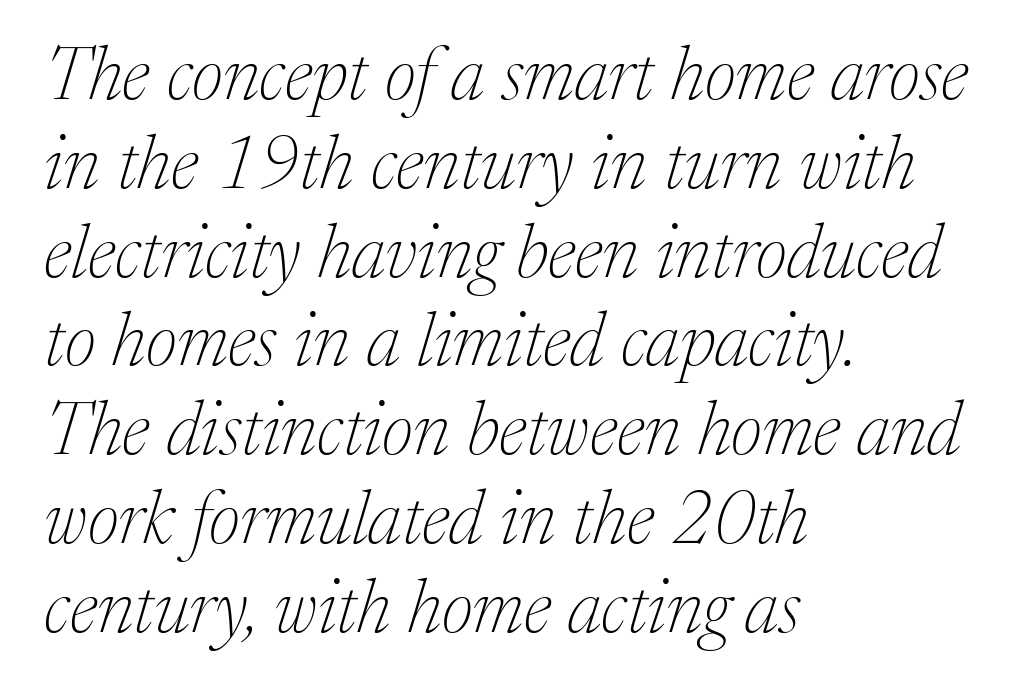
Q: Is the text bold? A: No.
Q: Is the text italic (slanted)? A: Yes, it leans right by about 17 degrees.
Q: Is the typeface a serif or a sans-serif typeface? A: Serif.
Q: Is the text underlined? A: No.
Q: How is the paragraph aligned? A: Left-aligned.
Q: Is the spacing between letters normal or unusually wide? A: Normal.
Q: Width (condensed, normal, or wide)? A: Normal.
Q: Stroke contrast? A: Medium.
Q: x-height? A: Medium.
Q: Monospaced? A: No.
